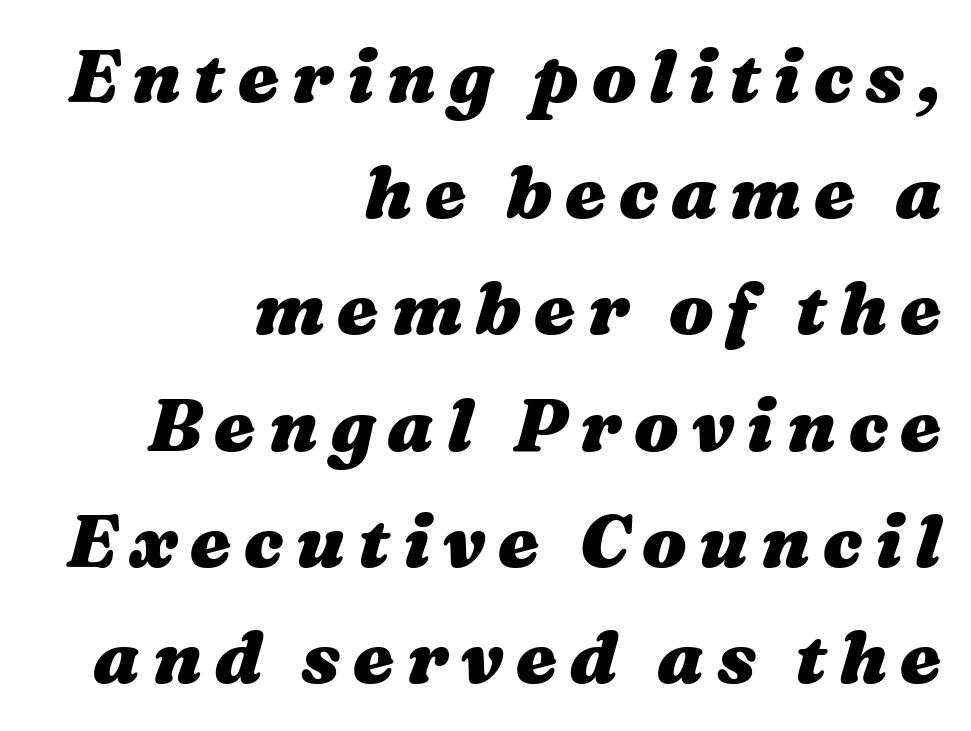
A dark, heavy texture on the line: the type is bold. The rows are spaced the way most documents space them. Varying glyph widths throughout — classic text-font behaviour. If you drew a line through each stem, it would be angled. Which margin do the lines hug? The right one — the left edge is uneven. Only glyphs here, with clear space below each row.
